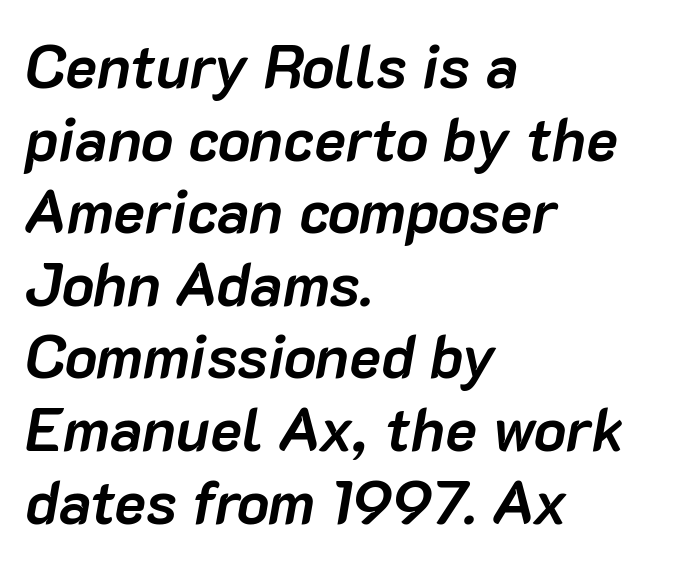
{"italic": "yes", "lean": "right", "slant_degrees": 10, "bold": "yes", "weight": "semibold", "width": "normal", "stroke_contrast": "low", "x_height": "medium", "monospaced": "no", "underline": "no", "align": "left", "line_spacing_ratio": 1.21, "letter_spacing": "normal", "letter_spacing_em": 0.0, "glyph_px": 60}
